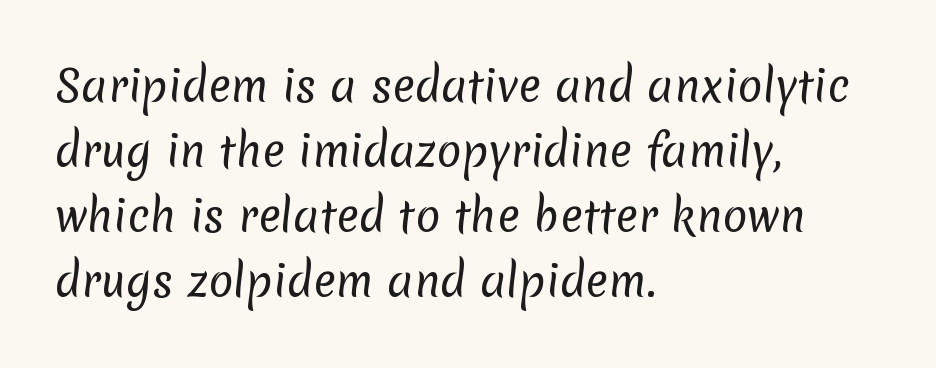
The tracking reads as untouched default to a designer's eye. Each row of text sits above clean, open space. Here the designer chose a conventional face with non-uniform glyph widths. Rows of type keep a routine distance in the vertical direction.
